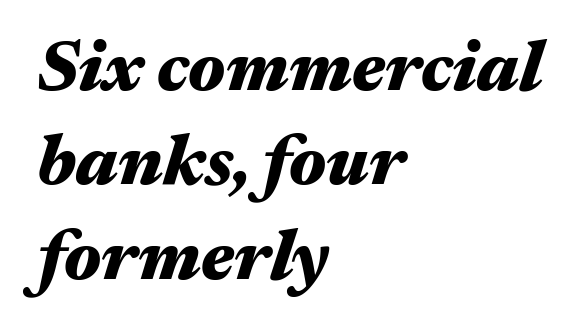
{"italic": "yes", "lean": "right", "slant_degrees": 17, "bold": "yes", "weight": "heavy", "width": "wide", "stroke_contrast": "medium", "x_height": "medium", "monospaced": "no", "underline": "no", "align": "left", "line_spacing": "normal", "line_spacing_ratio": 1.33, "letter_spacing": "normal", "letter_spacing_em": 0.0, "glyph_px": 71}
